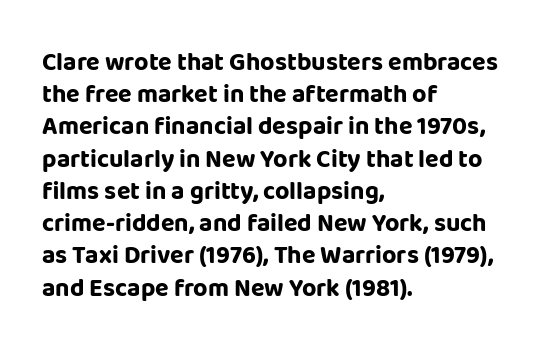
{"italic": "no", "bold": "yes", "underline": "no", "align": "left", "line_spacing": "normal", "line_spacing_ratio": 1.29, "letter_spacing": "normal", "letter_spacing_em": 0.0, "glyph_px": 25}
